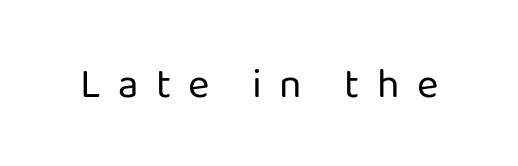
The image shows 41 px regular-weight sans-serif type, upright; set unusually wide letter spacing (+0.42 em), not underlined; low stroke contrast and a medium x-height.
